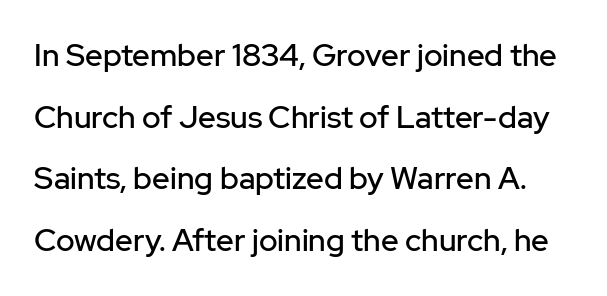
Upright lettering throughout. Reading down the column, the eye jumps a long way to each next line. A clean baseline with only descenders dipping below it. Looks like regular typesetting: each glyph gets only the width it needs.
